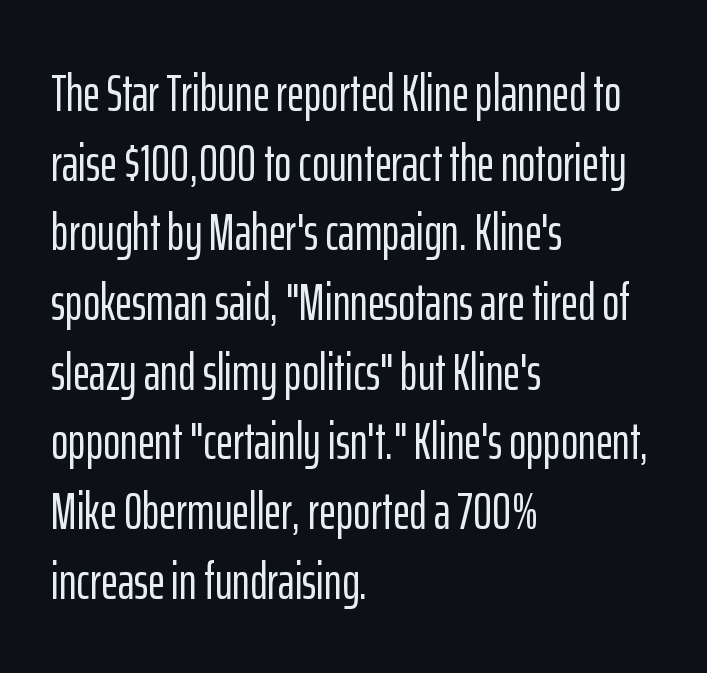
Q: Is the text italic (slanted)? A: No, it is upright.
Q: Is the typeface a serif or a sans-serif typeface? A: Sans-serif.
Q: Is the text underlined? A: No.
Q: How is the paragraph aligned? A: Left-aligned.
Q: Is the spacing between letters normal or unusually wide? A: Normal.
Q: Is the spacing between lines tight, normal or loose? A: Normal.
Q: Width (condensed, normal, or wide)? A: Condensed.
Q: Stroke contrast? A: Low.
Q: x-height? A: Medium.
Q: Monospaced? A: No.
